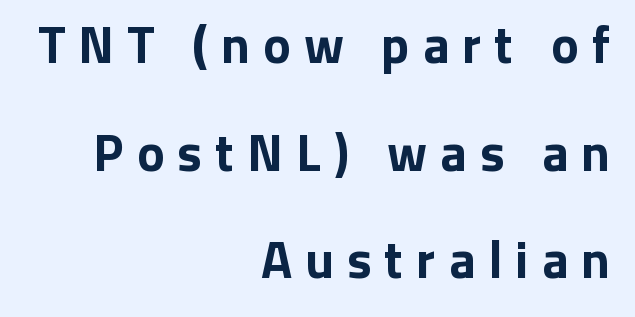
The letters advance in unequal steps, a hallmark of proportional type. This sample uses expanded letter spacing, leaving extra air between glyphs. Horizontal alignment here is rightward, an uncommon choice for prose. No feet cap the strokes, marking this as sans-serif type. The type sits square on the baseline with zero lean. This block would shrink considerably if given ordinary leading; it's expanded now.
